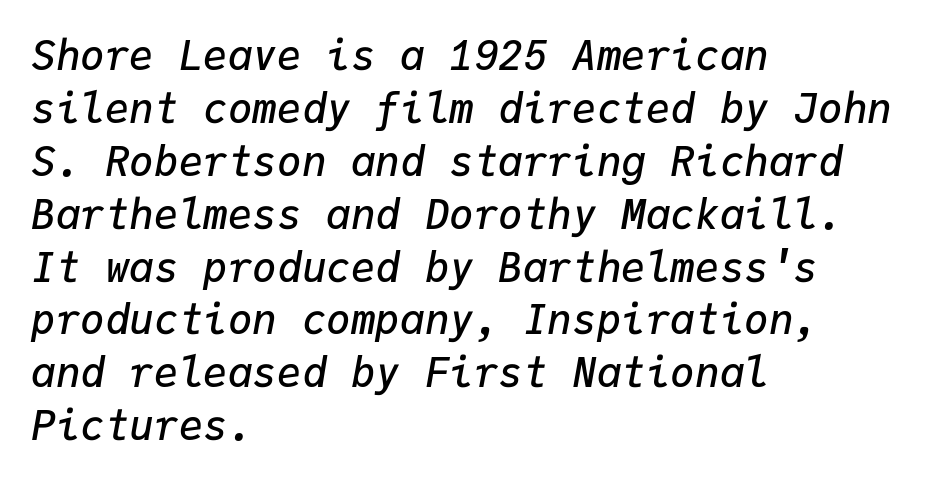
Each new line begins a customary step beneath the previous one. The setting favours the left margin, as ordinary paragraphs usually do. The letters sit at their default tracking, neither squeezed nor spread. Rendered with sloped, italic letterforms. Every character here occupies the same horizontal width, giving the sample a typewriter-like rhythm. The characters look somewhat weighty, a semibold short of true bold.
